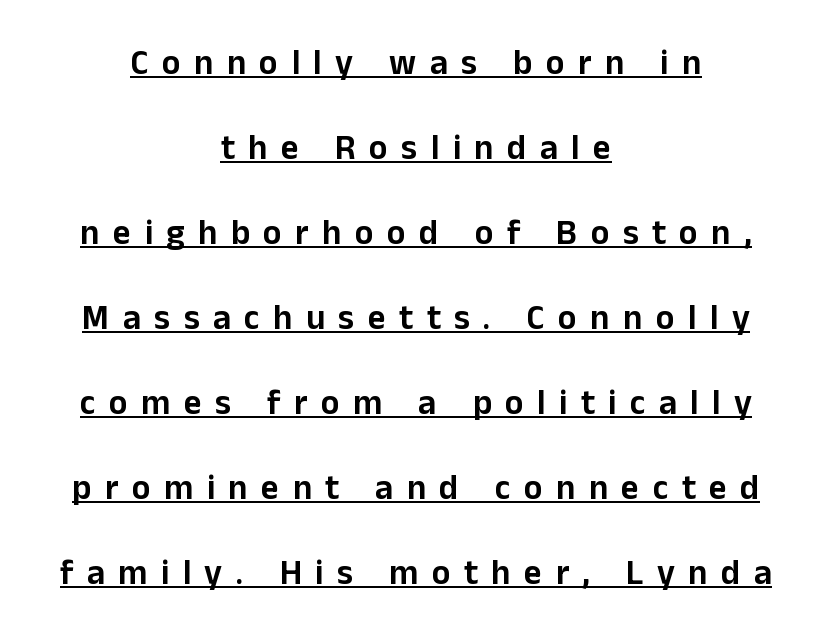
The image shows 35 px sans-serif type, upright; set centered, loose line spacing (2.43x), unusually wide letter spacing (+0.38 em), underlined; low stroke contrast and a medium x-height.
